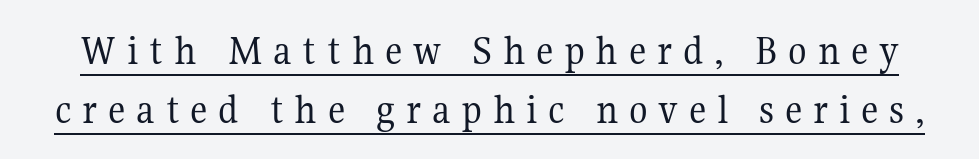
The image shows 43 px regular-weight serif type, upright; set normal line spacing (1.37x), unusually wide letter spacing (+0.25 em), underlined; medium stroke contrast and a medium x-height.
